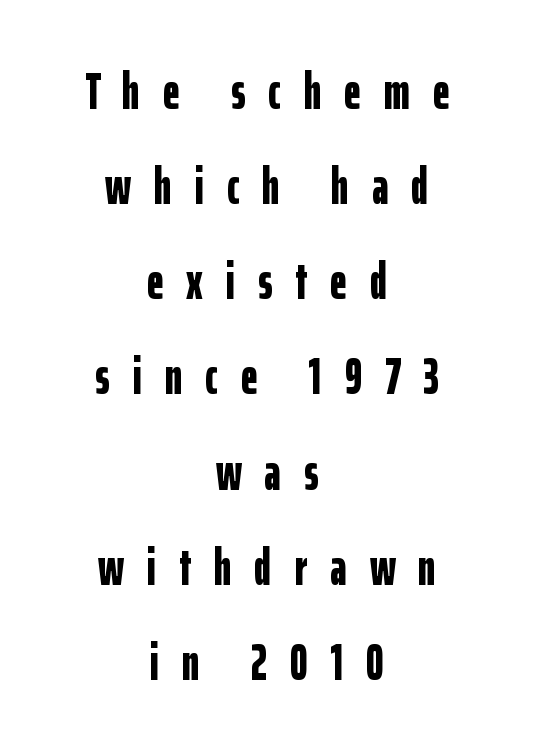
The image shows 52 px bold, condensed sans-serif type, upright; set centered, line spacing 1.83x, unusually wide letter spacing (+0.44 em), not underlined; low stroke contrast and a medium x-height.
